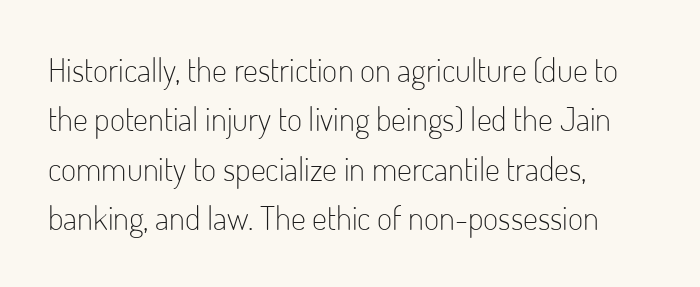
{"serif": "no", "italic": "no", "bold": "no", "weight": "light", "width": "condensed", "stroke_contrast": "low", "x_height": "small", "monospaced": "no", "underline": "no", "align": "left", "line_spacing": "normal", "line_spacing_ratio": 1.5, "letter_spacing": "normal", "letter_spacing_em": 0.0, "glyph_px": 33}
